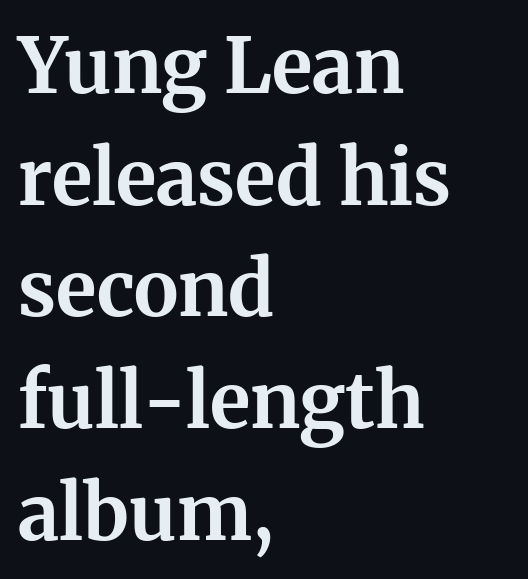
The image shows 76 px bold serif type, upright; set left-aligned, normal line spacing (1.47x), normal letter spacing, not underlined; medium stroke contrast and a medium x-height.
